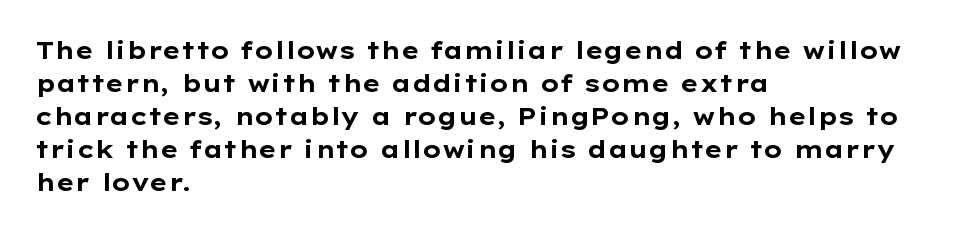
Q: Is the text bold? A: Yes.
Q: Is the text italic (slanted)? A: No, it is upright.
Q: Is the text underlined? A: No.
Q: How is the paragraph aligned? A: Left-aligned.
Q: Is the spacing between letters normal or unusually wide? A: Normal.
Q: Is the spacing between lines tight, normal or loose? A: Normal.
